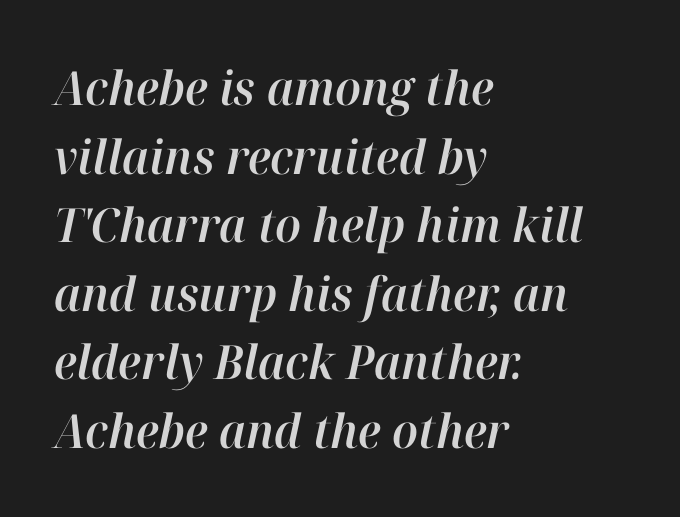
The space beneath each line is pristine and unruled. The passage shown is typed in a proportional face where columns would drift. Nobody touched the tracking dial on this one. Alignment: flush left.
